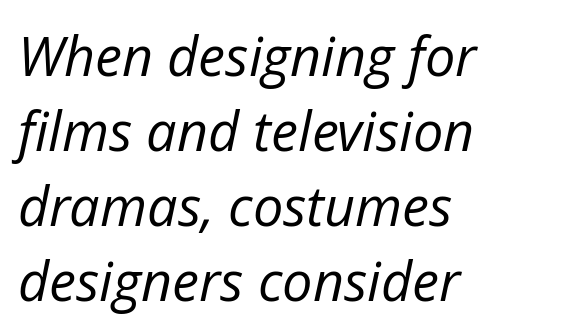
Rows of type keep a routine distance in the vertical direction. Tracking value appears to be zero — textbook default spacing. The ragged edge is on the right, which tells us the setting is flush left. The passage shown is typed in a proportional face where columns would drift. The foot of each line stays bare and open.
